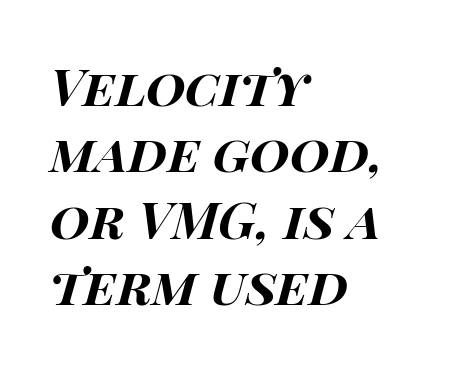
Q: Is the text bold? A: Yes.
Q: Is the text italic (slanted)? A: Yes, it leans right by about 15 degrees.
Q: Is the text underlined? A: No.
Q: How is the paragraph aligned? A: Left-aligned.
Q: Is the spacing between letters normal or unusually wide? A: Normal.
Q: Is the spacing between lines tight, normal or loose? A: Normal.
Q: Width (condensed, normal, or wide)? A: Wide.
Q: Stroke contrast? A: High.
Q: x-height? A: Large.
Q: Monospaced? A: No.
